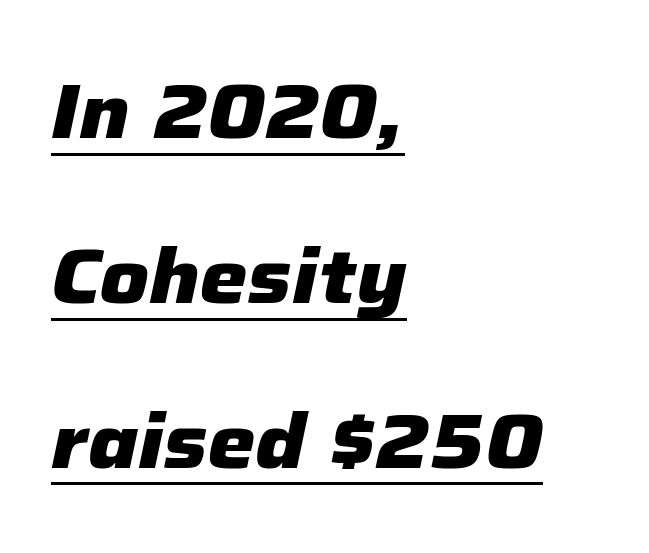
{"italic": "yes", "lean": "right", "slant_degrees": 12, "bold": "yes", "weight": "heavy", "width": "normal", "stroke_contrast": "low", "x_height": "medium", "monospaced": "no", "underline": "yes", "align": "left", "line_spacing": "loose", "line_spacing_ratio": 2.17, "letter_spacing": "normal", "letter_spacing_em": 0.0, "glyph_px": 76}
